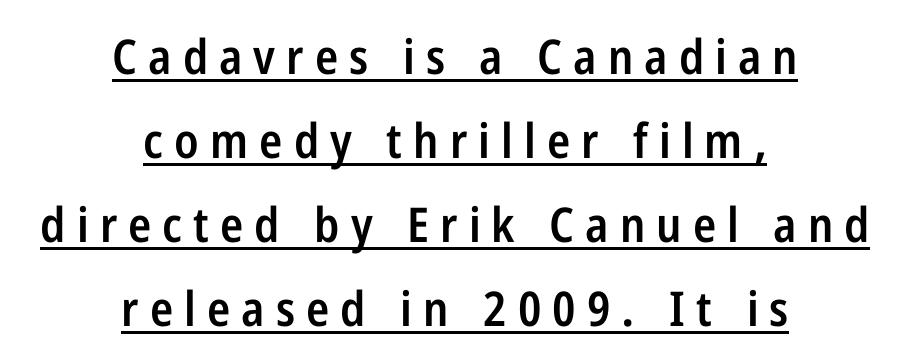
Q: Is the text bold? A: Semi-bold.
Q: Is the text italic (slanted)? A: No, it is upright.
Q: Is the typeface a serif or a sans-serif typeface? A: Sans-serif.
Q: Is the text underlined? A: Yes.
Q: How is the paragraph aligned? A: Centered.
Q: Is the spacing between letters normal or unusually wide? A: Unusually wide.
Q: Width (condensed, normal, or wide)? A: Condensed.
Q: Stroke contrast? A: Low.
Q: x-height? A: Medium.
Q: Monospaced? A: No.
